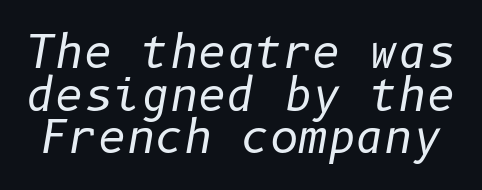
The strokes carry an ordinary text weight at most. You could call the tracking neutral — neither tight nor loose. The designer dialed line spacing down below the default. In terms of posture, this sample is oblique.
